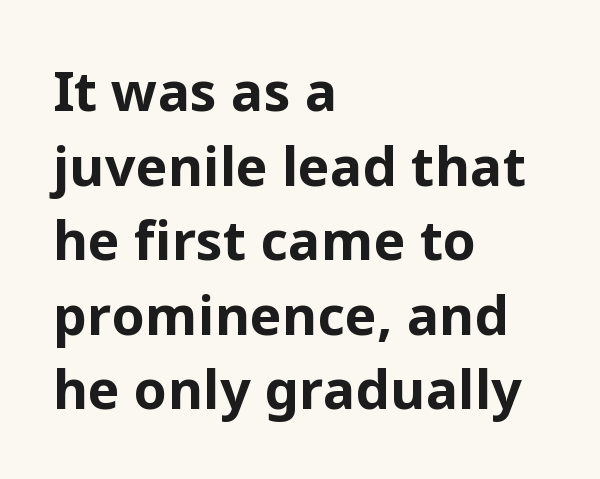
Q: Is the text bold? A: Yes.
Q: Is the text italic (slanted)? A: No, it is upright.
Q: Is the typeface a serif or a sans-serif typeface? A: Sans-serif.
Q: Is the text underlined? A: No.
Q: How is the paragraph aligned? A: Left-aligned.
Q: Is the spacing between letters normal or unusually wide? A: Normal.
Q: Is the spacing between lines tight, normal or loose? A: Normal.
Q: Width (condensed, normal, or wide)? A: Normal.
Q: Stroke contrast? A: Low.
Q: x-height? A: Medium.
Q: Monospaced? A: No.
